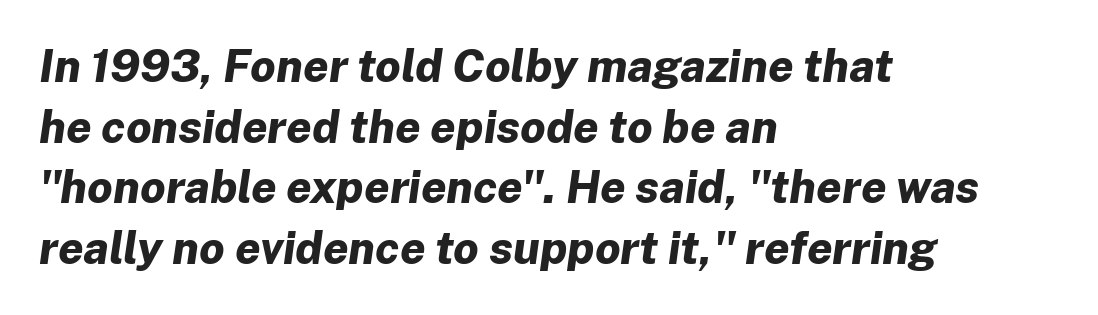
Q: Is the text bold? A: Yes.
Q: Is the text italic (slanted)? A: Yes, it leans right by about 8 degrees.
Q: Is the text underlined? A: No.
Q: How is the paragraph aligned? A: Left-aligned.
Q: Is the spacing between letters normal or unusually wide? A: Normal.
Q: Is the spacing between lines tight, normal or loose? A: Normal.
Q: Width (condensed, normal, or wide)? A: Normal.
Q: Stroke contrast? A: Low.
Q: x-height? A: Medium.
Q: Monospaced? A: No.
